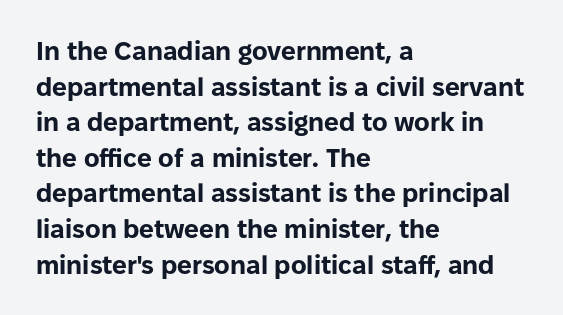
Q: Is the text bold? A: Yes.
Q: Is the text italic (slanted)? A: No, it is upright.
Q: Is the text underlined? A: No.
Q: How is the paragraph aligned? A: Left-aligned.
Q: Is the spacing between letters normal or unusually wide? A: Normal.
Q: Is the spacing between lines tight, normal or loose? A: Normal.
